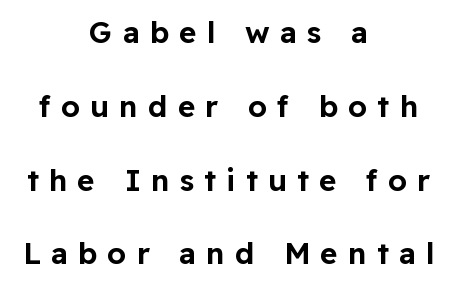
These lines are rendered in a variable-pitch font. Letterform terminals end flat and unadorned throughout the passage. This rendering features lettering with no underline. This sample uses expanded letter spacing, leaving extra air between glyphs. The passage shown stacks its lines with a broad gap. Layout note: lines centered.
